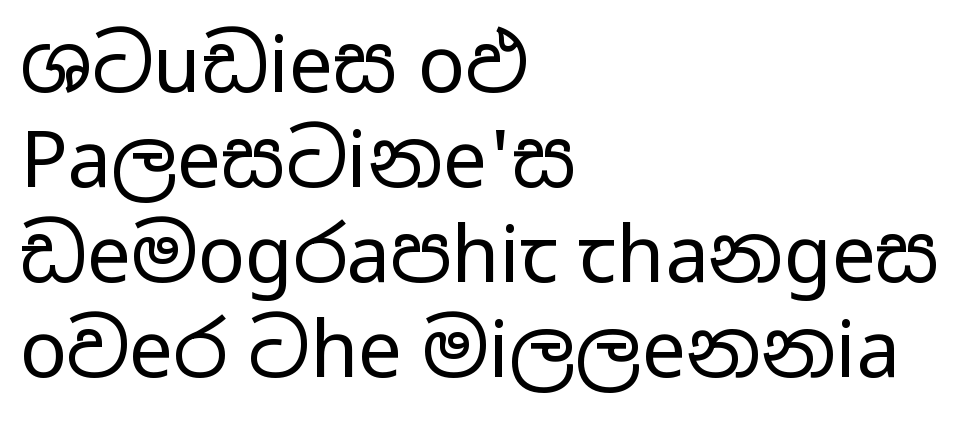
Leftover space on each line is placed entirely after the last word. In terms of posture, this sample is upright. No letter is thick-stroked: the sample isn't bold. Honestly, there is no underline to notice here at all. The letters carry no serifs — their stems end cleanly without finishing strokes. Varying glyph widths throughout — classic text-font behaviour.
